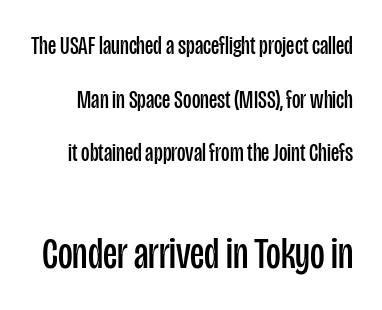
Q: Is the text bold? A: No.
Q: Is the text italic (slanted)? A: No, it is upright.
Q: Is the typeface a serif or a sans-serif typeface? A: Sans-serif.
Q: Is the text underlined? A: No.
Q: Is the spacing between letters normal or unusually wide? A: Normal.
Q: Is the spacing between lines tight, normal or loose? A: Loose.
Q: Which block of text is set in a larger size, the first (top) or the second (bottom)? A: The second (bottom) one.
Q: Width (condensed, normal, or wide)? A: Condensed.
Q: Stroke contrast? A: Low.
Q: x-height? A: Large.
Q: Monospaced? A: No.
